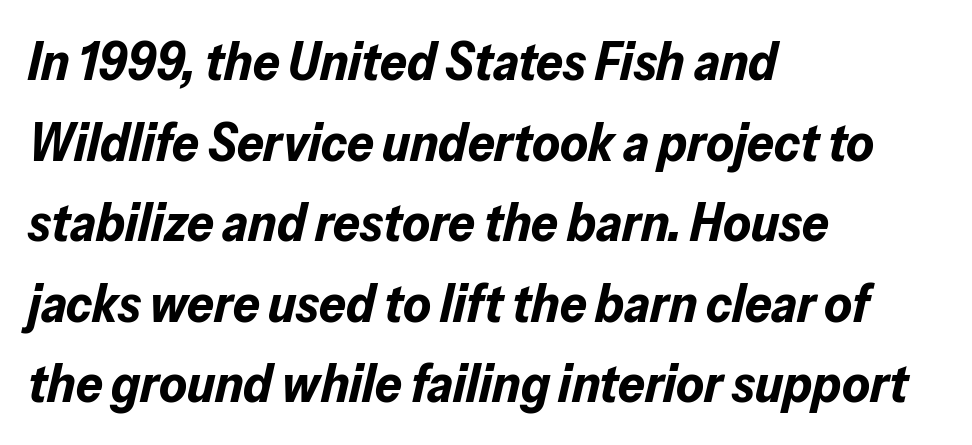
Q: Is the text bold? A: Yes.
Q: Is the text italic (slanted)? A: Yes, it leans right by about 13 degrees.
Q: Is the text underlined? A: No.
Q: How is the paragraph aligned? A: Left-aligned.
Q: Is the spacing between letters normal or unusually wide? A: Normal.
Q: Is the spacing between lines tight, normal or loose? A: Normal.
Q: Width (condensed, normal, or wide)? A: Normal.
Q: Stroke contrast? A: Low.
Q: x-height? A: Medium.
Q: Monospaced? A: No.
